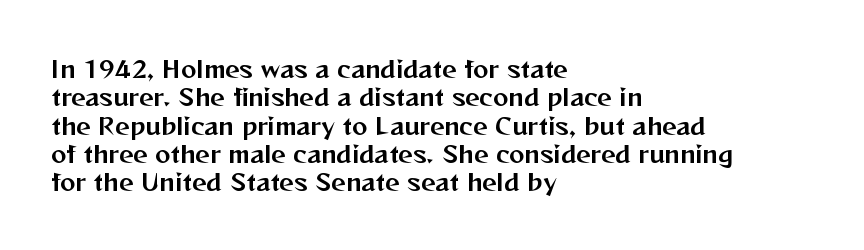
Q: Is the text italic (slanted)? A: No, it is upright.
Q: Is the text underlined? A: No.
Q: How is the paragraph aligned? A: Left-aligned.
Q: Is the spacing between letters normal or unusually wide? A: Normal.
